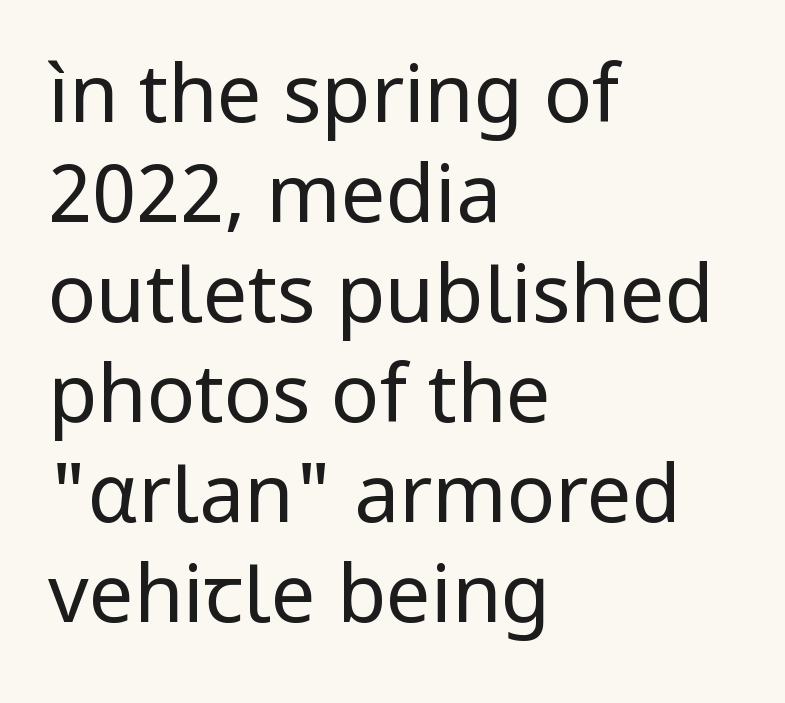
The typeface chosen for these lines omits serifs. Do the characters align in a grid? No, the font is proportional. No letter is thick-stroked: the sample isn't bold. Notice how the stems are strictly vertical — no italics here.
